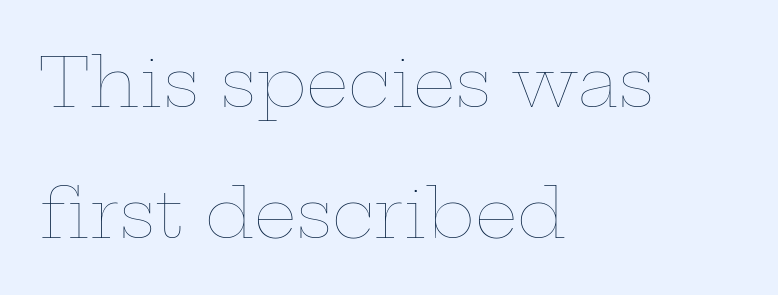
The image shows 68 px thin, wide type, upright; set left-aligned, loose line spacing (1.92x), normal letter spacing, not underlined; low stroke contrast and a medium x-height.
